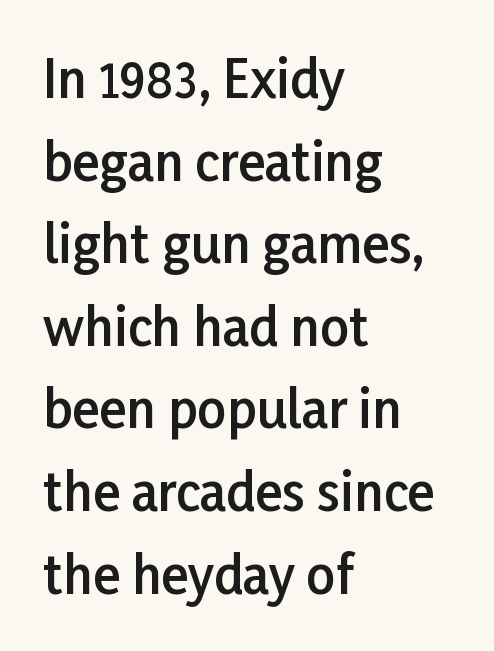
How are the letters spaced? Ordinarily, with no added tracking. Any mark beneath the type? The region is blank. No feet cap the strokes, marking this as sans-serif type. Summary of weight: moderately heavy, a semibold. One glance says typical: line gaps are just what's usual. This sample has the flowing, uneven cadence of proportional lettering.
